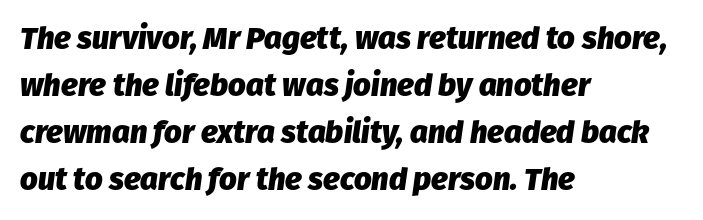
Q: Is the text bold? A: Yes.
Q: Is the text italic (slanted)? A: Yes, it leans right by about 8 degrees.
Q: Is the text underlined? A: No.
Q: How is the paragraph aligned? A: Left-aligned.
Q: Is the spacing between letters normal or unusually wide? A: Normal.
Q: Is the spacing between lines tight, normal or loose? A: Normal.
Q: Width (condensed, normal, or wide)? A: Normal.
Q: Stroke contrast? A: Low.
Q: x-height? A: Medium.
Q: Monospaced? A: No.
